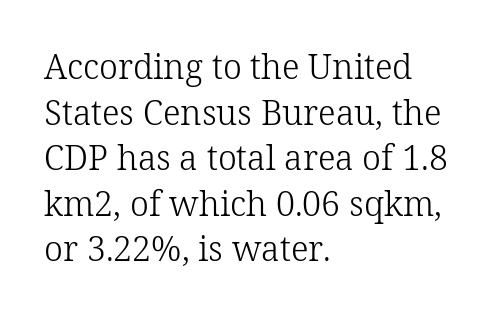
The image shows 34 px light serif type, upright; set left-aligned, normal line spacing (1.34x), normal letter spacing, not underlined; low stroke contrast and a medium x-height.
